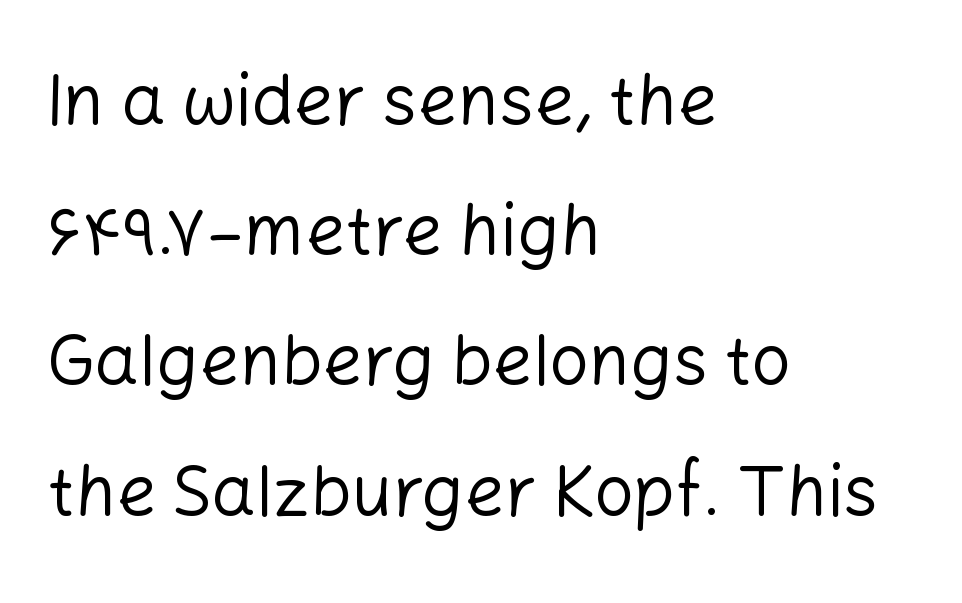
The image shows 70 px regular-weight sans-serif type, upright; set left-aligned, line spacing 1.86x, normal letter spacing, not underlined; low stroke contrast and a medium x-height.
